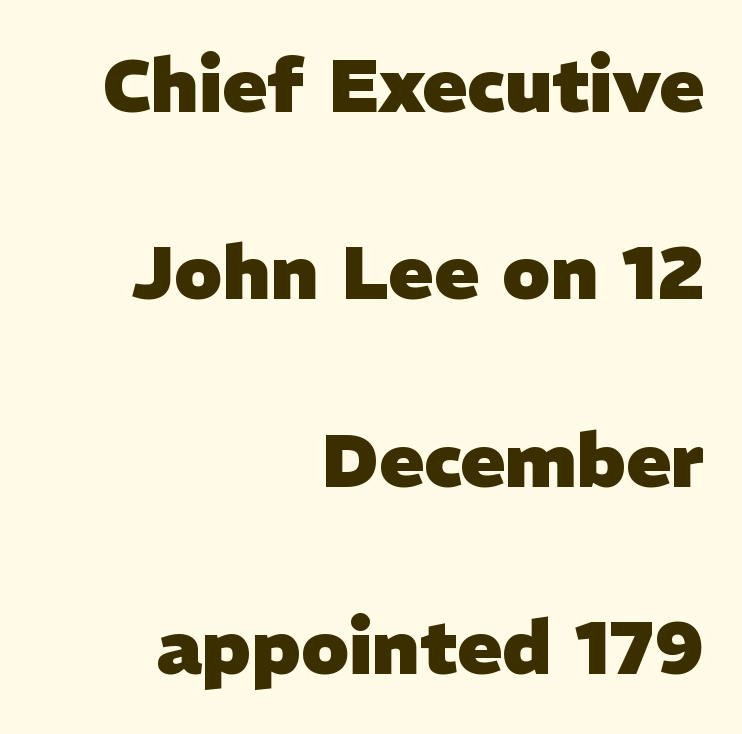
The image shows 75 px heavy sans-serif type; set right-aligned, loose line spacing (2.5x), normal letter spacing, not underlined; low stroke contrast and a medium x-height.
